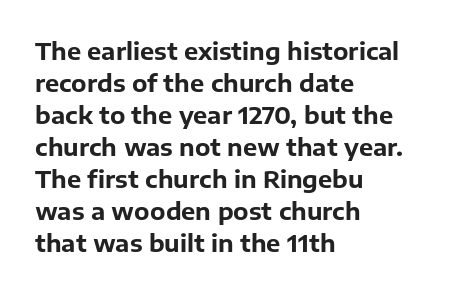
{"italic": "no", "bold": "yes", "underline": "no", "align": "left", "line_spacing": "normal", "line_spacing_ratio": 1.33, "letter_spacing": "normal", "letter_spacing_em": 0.0, "glyph_px": 24}
